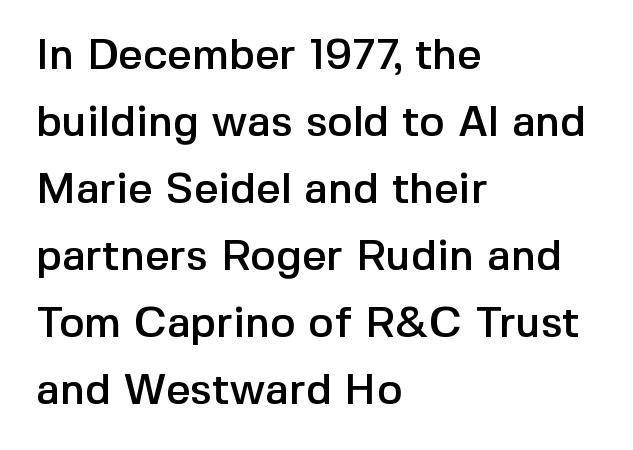
The image shows 43 px sans-serif type, upright; set left-aligned, normal line spacing (1.56x), normal letter spacing, not underlined; a medium x-height.
